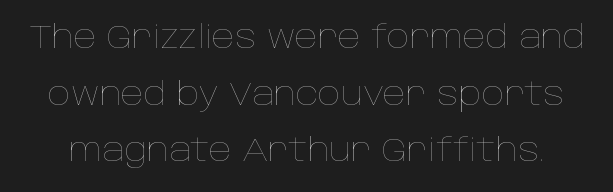
The image shows 32 px thin type, upright; set line spacing 1.77x, normal letter spacing, not underlined; low stroke contrast and a large x-height.
